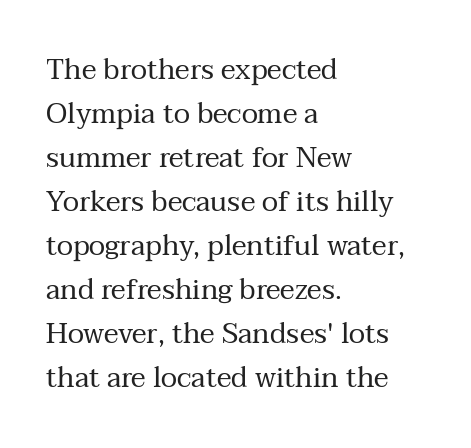
The image shows 28 px regular-weight serif type, upright; set left-aligned, normal line spacing (1.57x), normal letter spacing, not underlined; medium stroke contrast and a medium x-height.
